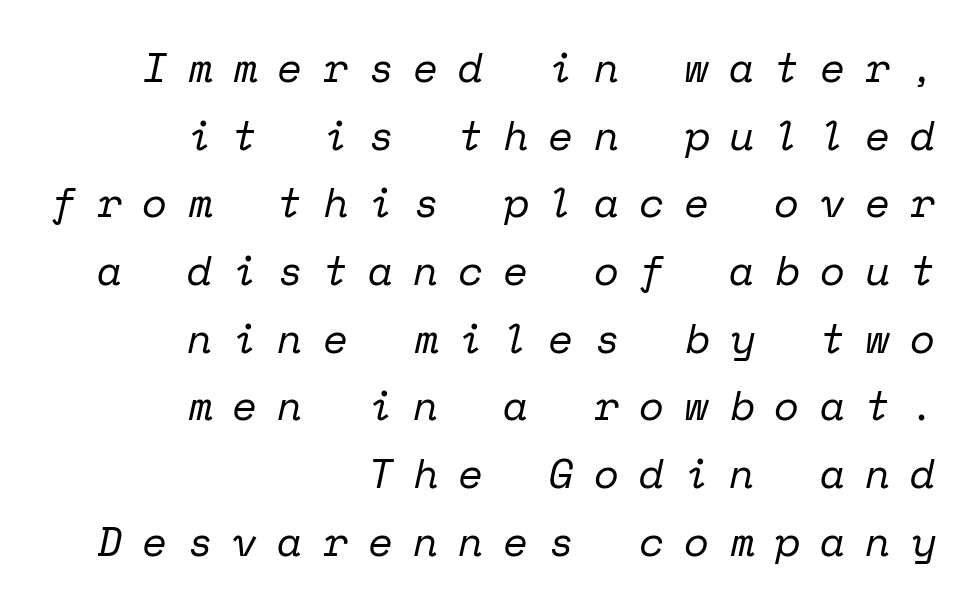
Q: Is the text bold? A: No.
Q: Is the text italic (slanted)? A: Yes, it leans right by about 12 degrees.
Q: Is the typeface a serif or a sans-serif typeface? A: Serif.
Q: Is the text underlined? A: No.
Q: How is the paragraph aligned? A: Right-aligned.
Q: Is the spacing between letters normal or unusually wide? A: Unusually wide.
Q: Is the spacing between lines tight, normal or loose? A: Normal.
Q: Width (condensed, normal, or wide)? A: Normal.
Q: Stroke contrast? A: Low.
Q: x-height? A: Medium.
Q: Monospaced? A: Yes.
